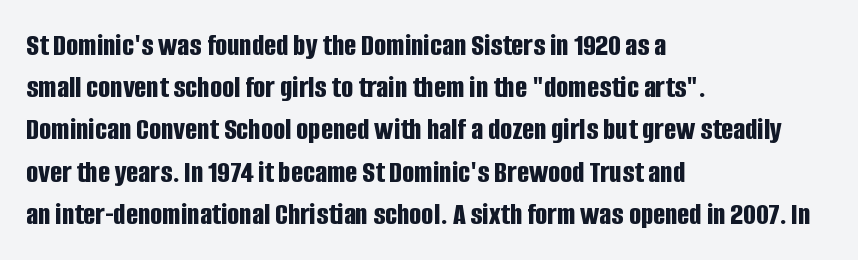
The image shows 32 px bold, condensed sans-serif type, upright; set left-aligned, normal line spacing (1.32x), normal letter spacing, not underlined; low stroke contrast and a large x-height.
